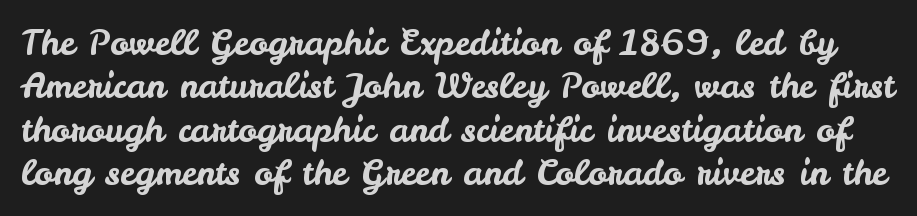
The passage shown has conventional tracking throughout. Descender tails drop into unmarked territory. Think of a printed novel: that variable character pitch is what you see here. Check where the strokes stop: nothing finishes them off — pure sans.
